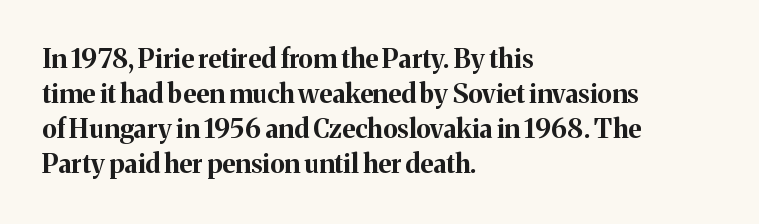
The image shows 26 px bold type, upright; set left-aligned, normal line spacing (1.35x), normal letter spacing, not underlined.
